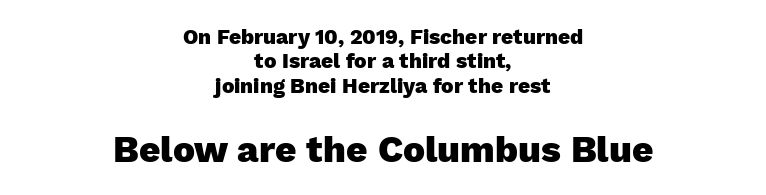
The image shows 37 px heavy sans-serif type, upright; set centered, line spacing 1.16x, normal letter spacing, not underlined; the second (bottom) block is 1.76x larger; low stroke contrast and a medium x-height.
